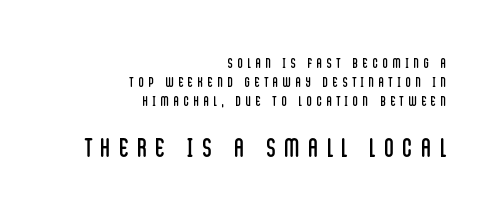
Q: Is the text bold? A: No.
Q: Is the text italic (slanted)? A: No, it is upright.
Q: Is the text underlined? A: No.
Q: How is the paragraph aligned? A: Right-aligned.
Q: Is the spacing between letters normal or unusually wide? A: Unusually wide.
Q: Is the spacing between lines tight, normal or loose? A: Normal.
Q: Which block of text is set in a larger size, the first (top) or the second (bottom)? A: The second (bottom) one.
